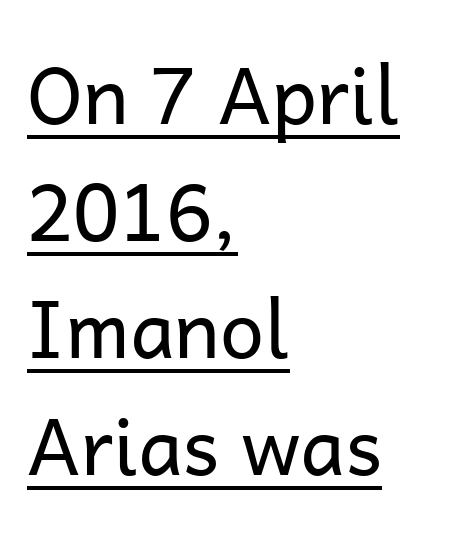
These lines keep a tight, regular rhythm from letter to letter. Somebody hit Ctrl+U on this one — the words are underlined. Varying glyph widths throughout — classic text-font behaviour. The setting favours the left margin, as ordinary paragraphs usually do. This is sans-serif lettering, the kind often seen on screens and signage.
